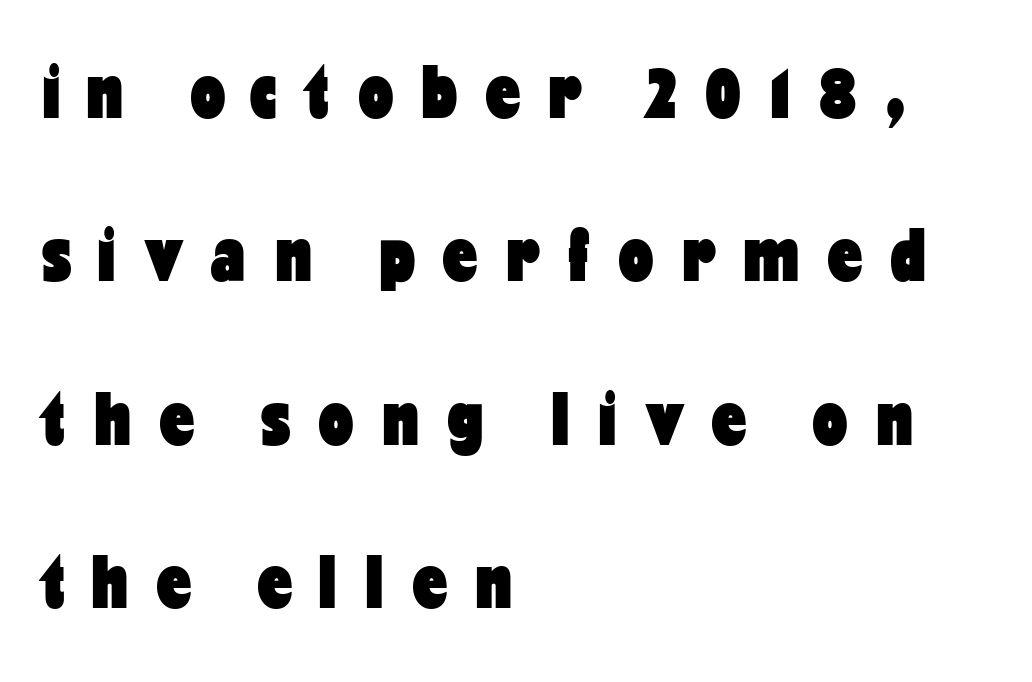
The image shows 76 px heavy, condensed sans-serif type, upright; set left-aligned, loose line spacing (2.15x), unusually wide letter spacing (+0.38 em), not underlined; low stroke contrast and a medium x-height.
